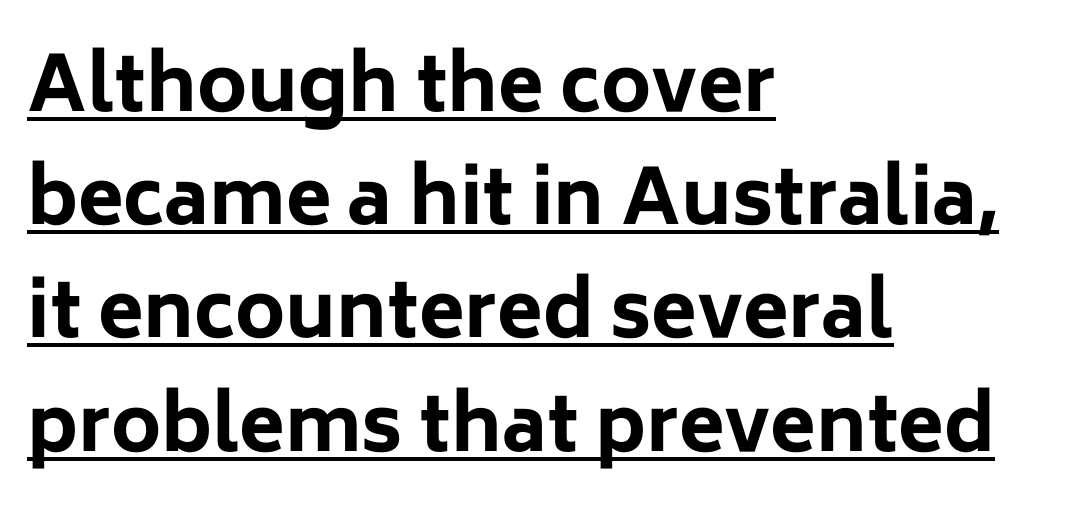
A classic flush-left, rag-right setting is used for this passage. The passage shown is typeset with a sans-serif family. The rendering uses a bold face; every stroke is thick and dark. The type sits square on the baseline with zero lean.
